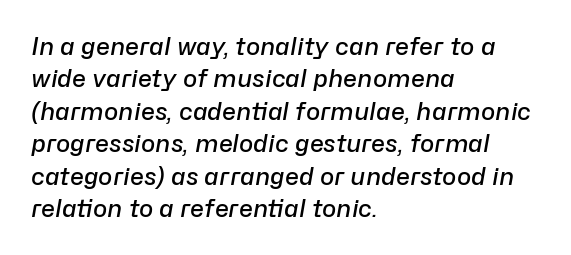
How heavy is the stroke? Medium-heavy — a semibold, shy of bold. The glyphs look as if they've been sheared to an angle. Does extra space separate the letters? No, they use regular spacing. Students, observe: this is what conventionally led text looks like. Just letters on the line, the space beneath them empty.
